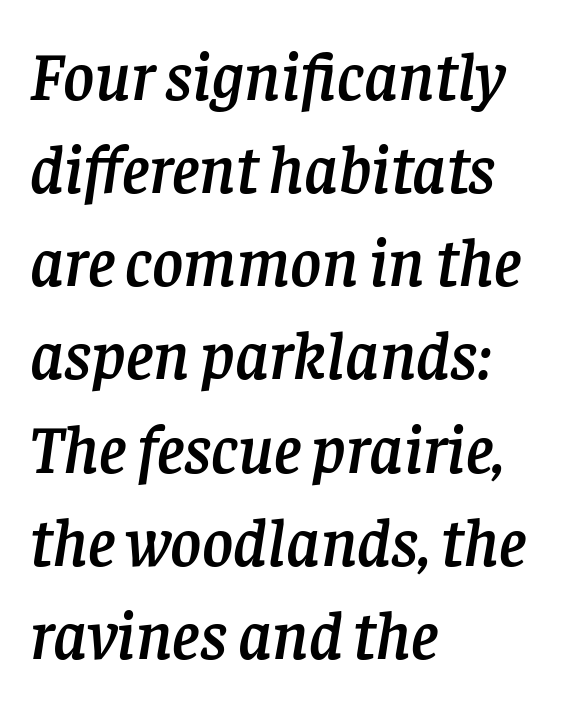
Q: Is the text italic (slanted)? A: Yes, it leans right by about 8 degrees.
Q: Is the typeface a serif or a sans-serif typeface? A: Serif.
Q: Is the text underlined? A: No.
Q: How is the paragraph aligned? A: Left-aligned.
Q: Is the spacing between letters normal or unusually wide? A: Normal.
Q: Is the spacing between lines tight, normal or loose? A: Normal.
Q: Width (condensed, normal, or wide)? A: Normal.
Q: Stroke contrast? A: Low.
Q: x-height? A: Large.
Q: Monospaced? A: No.
